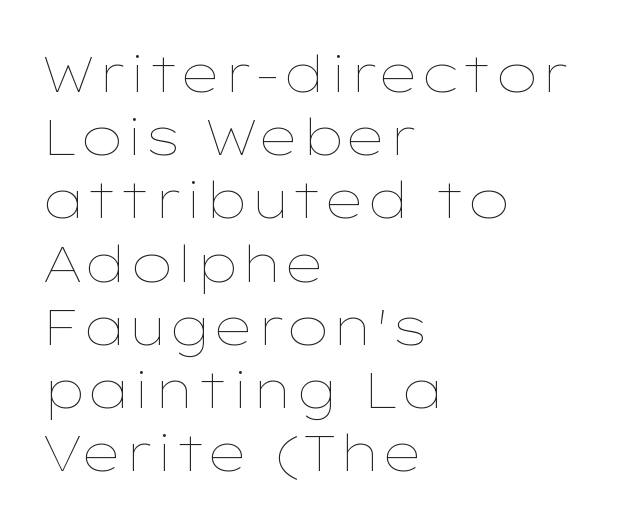
Q: Is the text bold? A: No.
Q: Is the text italic (slanted)? A: No, it is upright.
Q: Is the text underlined? A: No.
Q: How is the paragraph aligned? A: Left-aligned.
Q: Is the spacing between letters normal or unusually wide? A: Normal.
Q: Width (condensed, normal, or wide)? A: Wide.
Q: Stroke contrast? A: Low.
Q: x-height? A: Medium.
Q: Monospaced? A: No.
